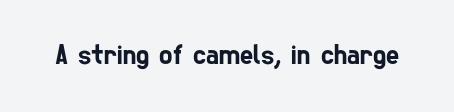
{"serif": "no", "width": "condensed", "stroke_contrast": "low", "x_height": "medium", "monospaced": "no", "underline": "no", "letter_spacing": "normal", "letter_spacing_em": 0.0, "glyph_px": 28}
